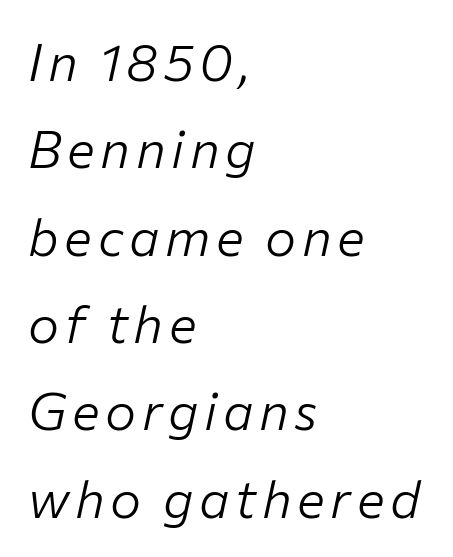
Varying glyph widths throughout — classic text-font behaviour. Type without underlining. An italicized treatment has been applied to the whole sample. Stems here are at most as thick as an everyday book face. Each new line begins a customary step beneath the previous one. Left-aligned paragraph, ragged on the right.
